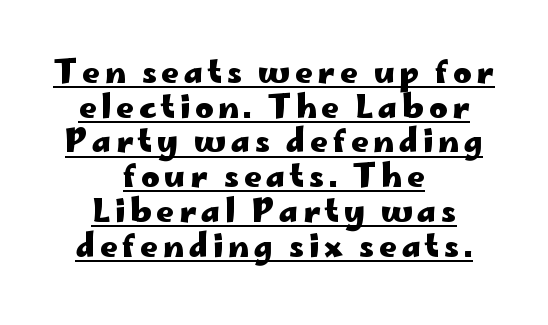
A student would call this center alignment; a typographer would say set centered. Regarding leading, the lines here are crowded together. Is this a fixed-width face? No — the glyphs have proportional, varying widths. Decoration check: the copy is underlined.
